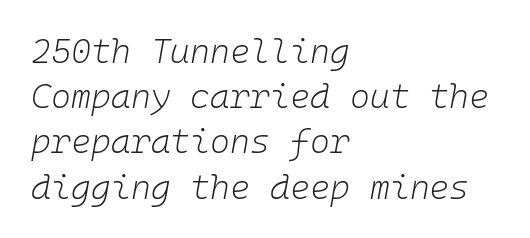
The image shows 34 px light type, italic (leaning right), monospaced; set left-aligned, normal line spacing (1.33x), normal letter spacing, not underlined; low stroke contrast and a medium x-height.
